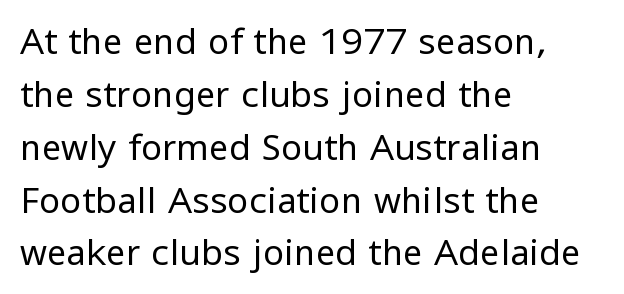
Q: Is the text bold? A: No.
Q: Is the text italic (slanted)? A: No, it is upright.
Q: Is the typeface a serif or a sans-serif typeface? A: Sans-serif.
Q: Is the text underlined? A: No.
Q: How is the paragraph aligned? A: Left-aligned.
Q: Is the spacing between letters normal or unusually wide? A: Normal.
Q: Is the spacing between lines tight, normal or loose? A: Normal.
Q: Width (condensed, normal, or wide)? A: Normal.
Q: Stroke contrast? A: Low.
Q: x-height? A: Medium.
Q: Monospaced? A: No.
